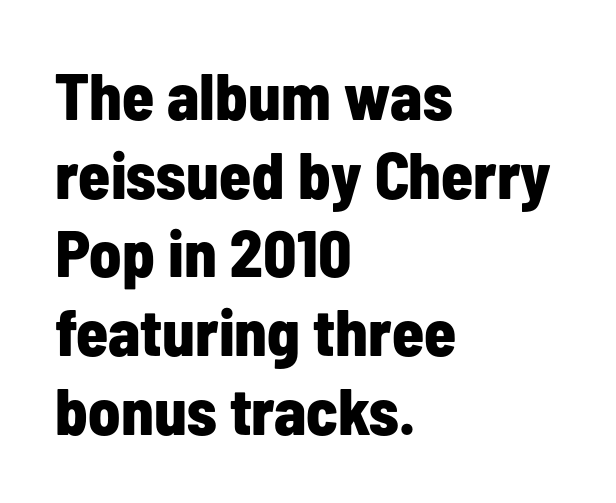
The image shows 65 px bold, condensed sans-serif type, upright; set left-aligned, line spacing 1.21x, normal letter spacing, not underlined; low stroke contrast and a medium x-height.
